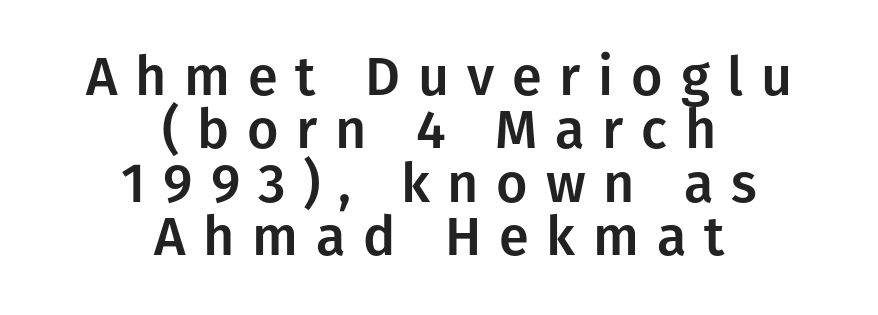
{"serif": "no", "italic": "no", "width": "normal", "stroke_contrast": "low", "x_height": "medium", "monospaced": "no", "underline": "no", "align": "center", "line_spacing": "tight", "line_spacing_ratio": 0.99, "letter_spacing": "wide", "letter_spacing_em": 0.33, "glyph_px": 54}
